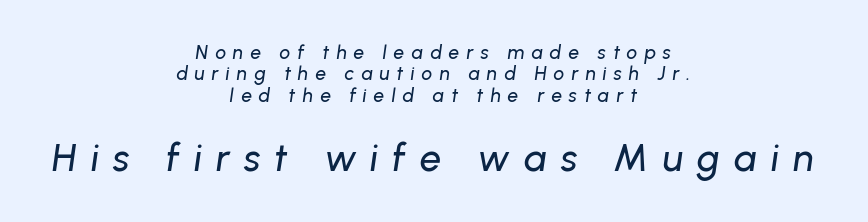
Q: Is the text italic (slanted)? A: Yes, it leans right by about 8 degrees.
Q: Is the text underlined? A: No.
Q: How is the paragraph aligned? A: Centered.
Q: Is the spacing between letters normal or unusually wide? A: Unusually wide.
Q: Is the spacing between lines tight, normal or loose? A: Tight.
Q: Which block of text is set in a larger size, the first (top) or the second (bottom)? A: The second (bottom) one.
Q: Width (condensed, normal, or wide)? A: Normal.
Q: Stroke contrast? A: Low.
Q: x-height? A: Medium.
Q: Monospaced? A: No.
